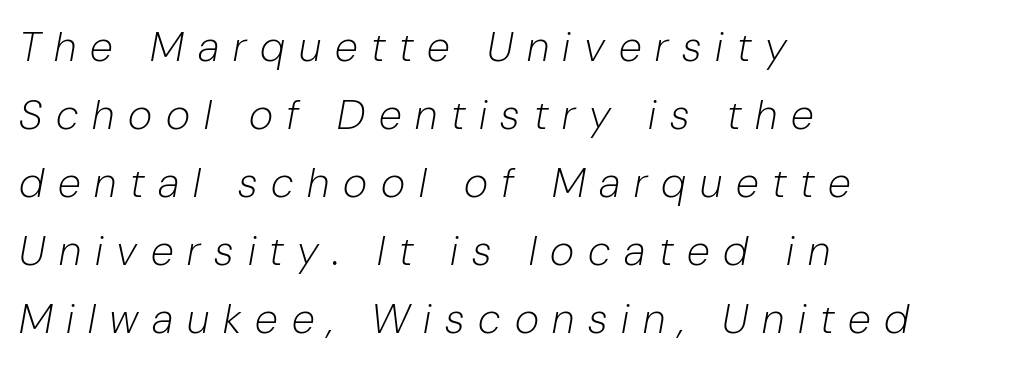
{"italic": "yes", "lean": "right", "slant_degrees": 10, "bold": "no", "weight": "light", "width": "normal", "stroke_contrast": "low", "x_height": "medium", "monospaced": "no", "underline": "no", "align": "left", "line_spacing": "normal", "line_spacing_ratio": 1.62, "letter_spacing": "wide", "letter_spacing_em": 0.33, "glyph_px": 42}
